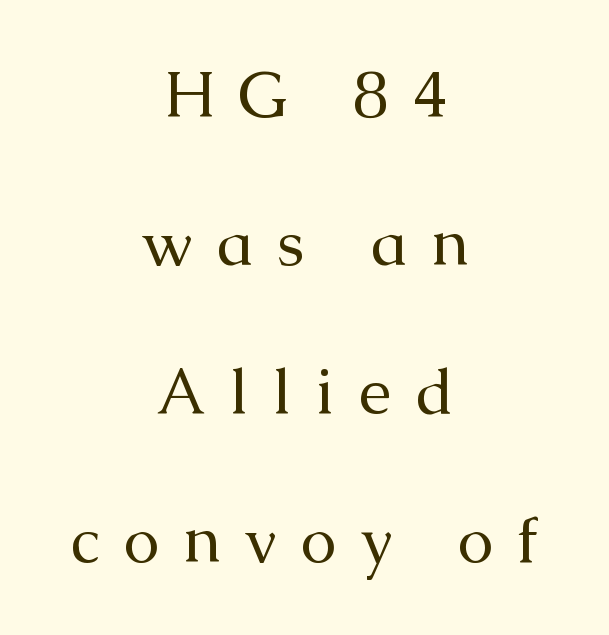
Q: Is the text bold? A: No.
Q: Is the text italic (slanted)? A: No, it is upright.
Q: Is the typeface a serif or a sans-serif typeface? A: Serif.
Q: Is the text underlined? A: No.
Q: How is the paragraph aligned? A: Centered.
Q: Is the spacing between letters normal or unusually wide? A: Unusually wide.
Q: Is the spacing between lines tight, normal or loose? A: Loose.
Q: Width (condensed, normal, or wide)? A: Normal.
Q: Stroke contrast? A: Medium.
Q: x-height? A: Medium.
Q: Monospaced? A: No.
